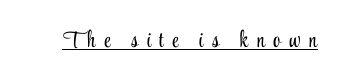
Words appear elongated and porous because spacing is wide. A rule runs beneath these lines of type. The typesetting does not lean heavy: it is not bold.
